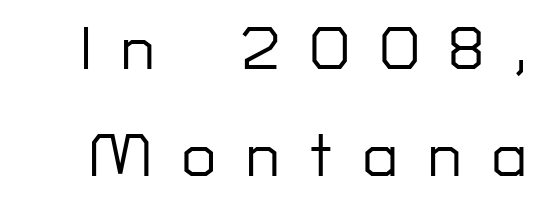
{"serif": "no", "italic": "no", "width": "normal", "stroke_contrast": "low", "x_height": "medium", "monospaced": "no", "underline": "no", "line_spacing_ratio": 1.75, "letter_spacing": "wide", "letter_spacing_em": 0.5, "glyph_px": 61}
